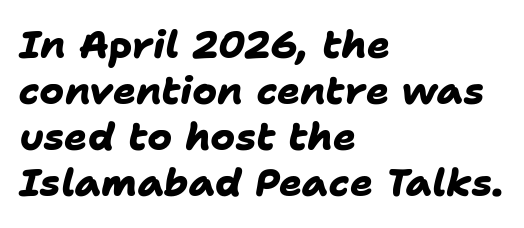
The image shows 38 px heavy sans-serif type; set left-aligned, line spacing 1.21x, normal letter spacing, not underlined; low stroke contrast and a medium x-height.
